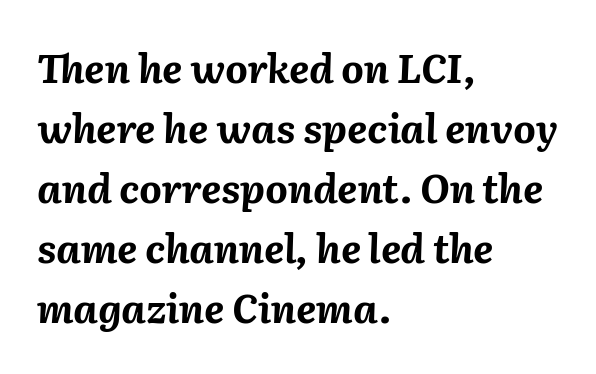
These lines were composed using italics. Decoration check: the copy has no underline. Line starts are locked; line ends wander. Proportional: the letters do not fall into vertical columns.
